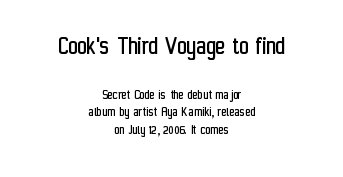
The letters stand straight up with perfectly vertical stems. Scale decreases going downward across the two blocks. Is the letter spacing exaggerated? No — it looks like the ordinary default. No letter is thick-stroked: the sample isn't bold.
